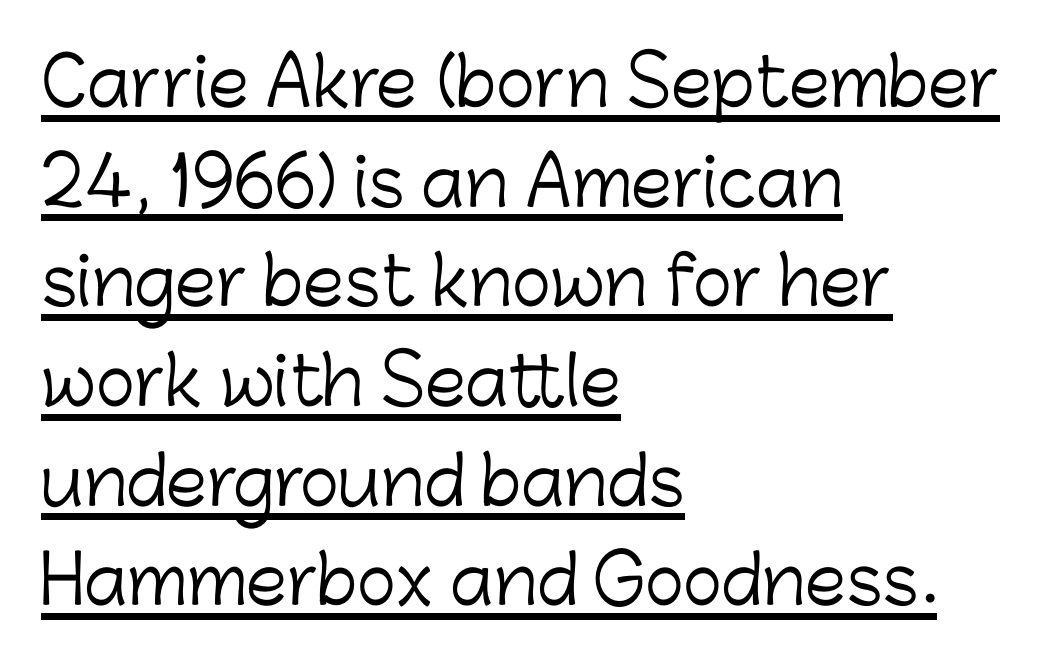
Leading: standard. A baseline rule has been typeset under these characters. Compared with typical body copy, the letter spacing here is the same. Alignment: flush left. The letters carry no serifs — their stems end cleanly without finishing strokes.
